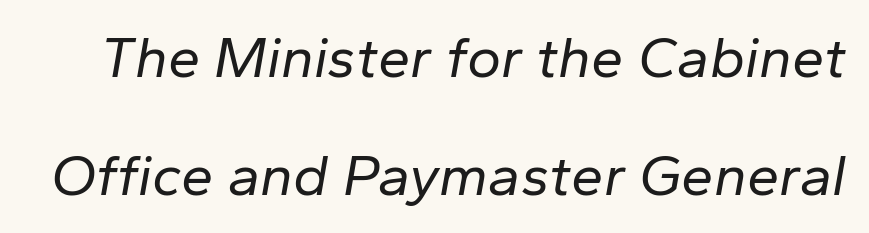
Q: Is the text bold? A: No.
Q: Is the text italic (slanted)? A: Yes, it leans right by about 10 degrees.
Q: Is the text underlined? A: No.
Q: Is the spacing between letters normal or unusually wide? A: Normal.
Q: Is the spacing between lines tight, normal or loose? A: Loose.
Q: Width (condensed, normal, or wide)? A: Normal.
Q: Stroke contrast? A: Low.
Q: x-height? A: Medium.
Q: Monospaced? A: No.
